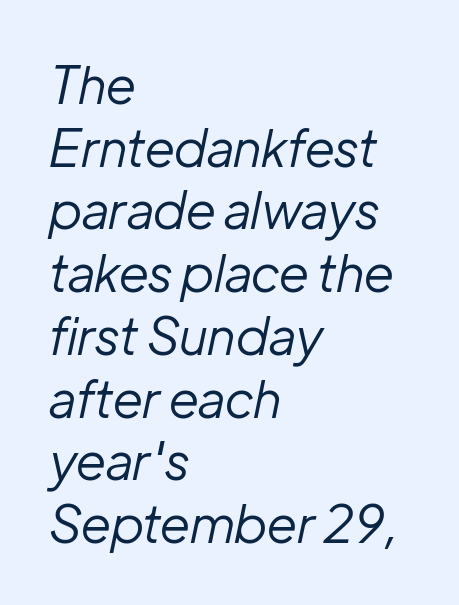
Short note: letters normally spaced. Looks like regular typesetting: each glyph gets only the width it needs. The passage shown is not underscored anywhere. The typesetter chose a ragged-right arrangement here.
